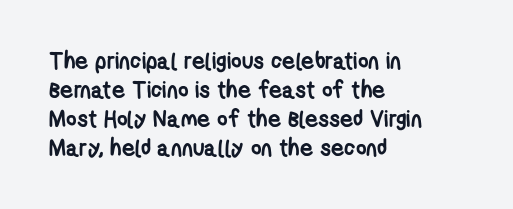
Descenders hang freely into open space. This block has exactly the height ordinary leading produces. Students, note that the glyphs here touch the page at normal intervals. I'd describe the lettering as bold — thick and assertive.
